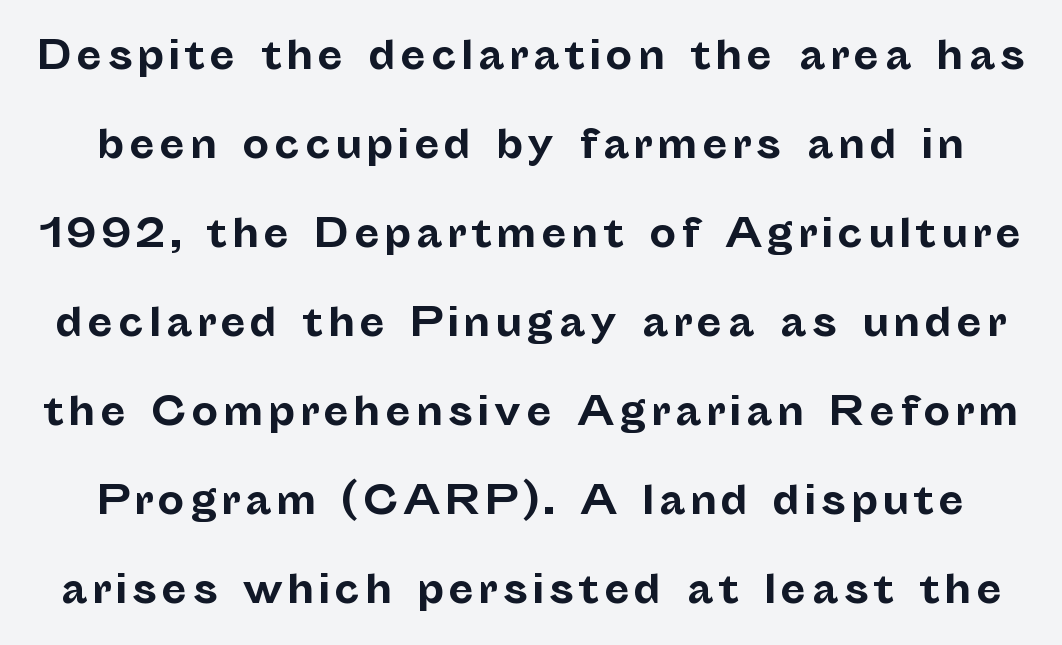
The string is rendered with underlining switched off. These lines are rendered in a variable-pitch font. Quick note: interline space is abundant. This rendering employs a face without finishing strokes, i.e., a sans-serif.
